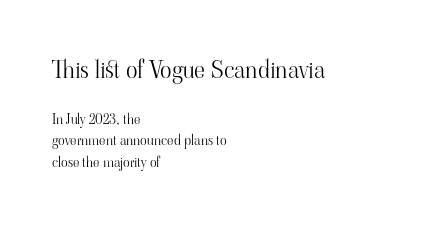
Q: Is the text bold? A: No.
Q: Is the text italic (slanted)? A: No, it is upright.
Q: Is the text underlined? A: No.
Q: How is the paragraph aligned? A: Left-aligned.
Q: Is the spacing between letters normal or unusually wide? A: Normal.
Q: Is the spacing between lines tight, normal or loose? A: Normal.
Q: Which block of text is set in a larger size, the first (top) or the second (bottom)? A: The first (top) one.
